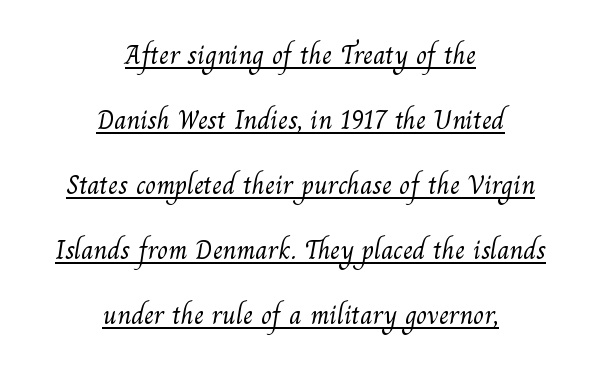
The image shows 28 px light serif type; set centered, loose line spacing (2.32x), normal letter spacing, underlined; medium stroke contrast and a small x-height.
